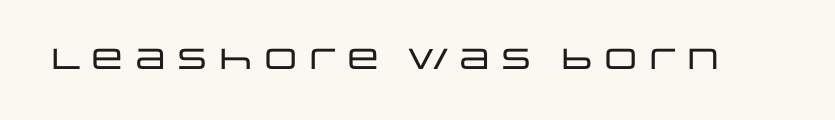
Q: Is the text italic (slanted)? A: No, it is upright.
Q: Is the typeface a serif or a sans-serif typeface? A: Sans-serif.
Q: Is the text underlined? A: No.
Q: Is the spacing between letters normal or unusually wide? A: Normal.
Q: Width (condensed, normal, or wide)? A: Wide.
Q: Stroke contrast? A: Low.
Q: x-height? A: Large.
Q: Monospaced? A: No.
